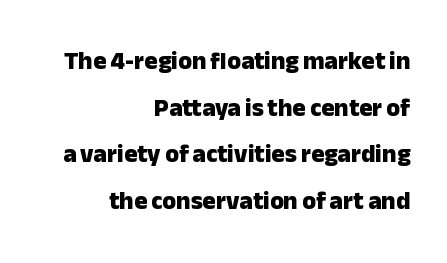
The image shows 25 px bold type, upright; set right-aligned, line spacing 1.87x, normal letter spacing, not underlined.
